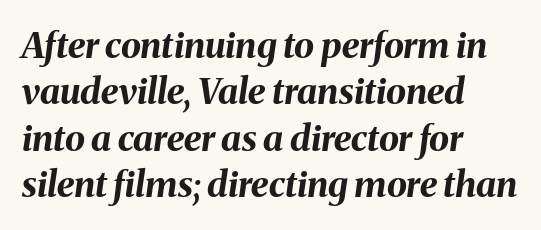
{"italic": "yes", "lean": "right", "slant_degrees": 8, "bold": "yes", "weight": "bold", "width": "normal", "stroke_contrast": "medium", "x_height": "medium", "monospaced": "no", "underline": "no", "align": "left", "line_spacing": "normal", "line_spacing_ratio": 1.29, "letter_spacing": "normal", "letter_spacing_em": 0.0, "glyph_px": 36}
